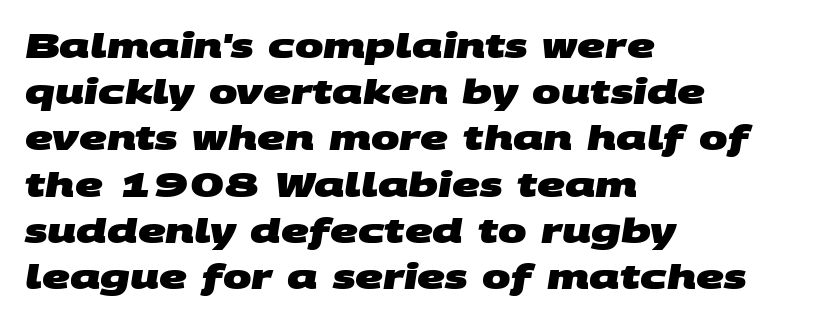
Line beginnings align vertically; line endings do not. The horizontal fit of the characters is conventional and even. Each letter keeps its own natural width here, so spacing adapts to shape. Does the type have serifs? No, each stem ends abruptly. The glyphs are unaccompanied by any horizontal stroke below them. Notice how descenders clear the ascenders below comfortably — that's standard leading.
